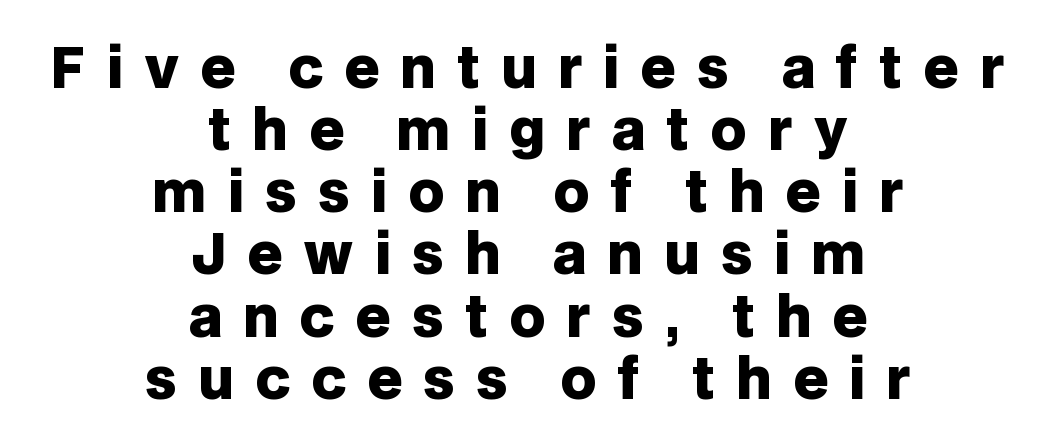
If you drew a line through each stem, it would be perfectly vertical. Regarding leading, the lines here are crowded together. The font is running at its bold setting. The text was rendered using a sans face with plain stroke endings. The string is rendered with underlining switched off. Each word looks stretched out because of the extra space between its letters.
